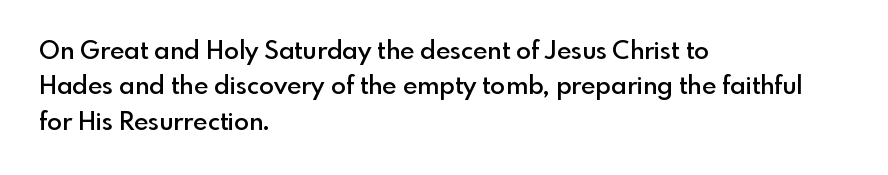
{"italic": "no", "bold": "semi", "underline": "no", "align": "left", "line_spacing": "normal", "line_spacing_ratio": 1.42, "letter_spacing": "normal", "letter_spacing_em": 0.0, "glyph_px": 25}
